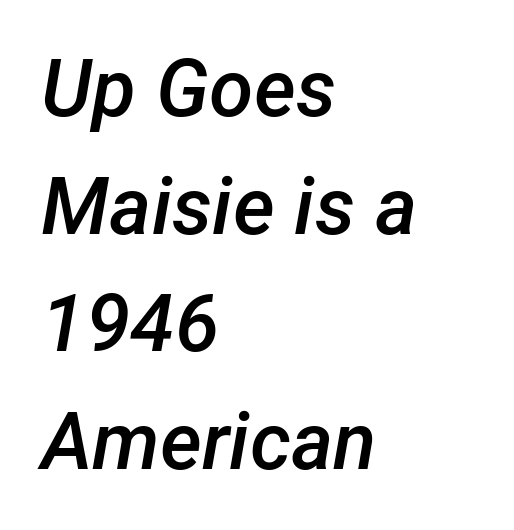
The image shows 80 px semibold type, italic (leaning right); set left-aligned, normal line spacing (1.47x), normal letter spacing, not underlined; low stroke contrast and a medium x-height.
